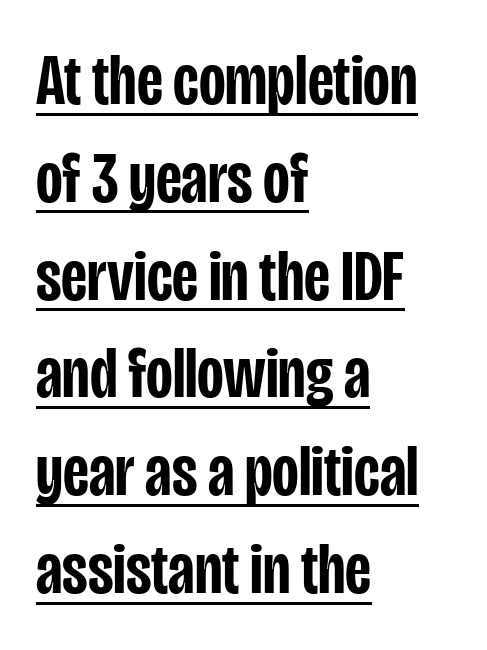
{"serif": "no", "italic": "no", "bold": "semi", "weight": "semibold", "width": "condensed", "stroke_contrast": "low", "x_height": "large", "monospaced": "no", "underline": "yes", "align": "left", "line_spacing": "normal", "line_spacing_ratio": 1.34, "letter_spacing": "normal", "letter_spacing_em": 0.0, "glyph_px": 73}
